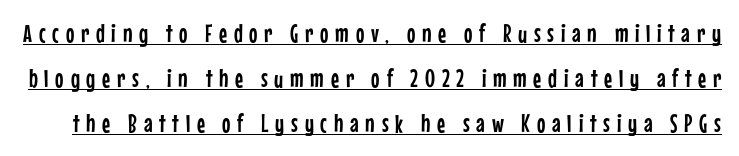
Q: Is the text italic (slanted)? A: No, it is upright.
Q: Is the text underlined? A: Yes.
Q: Is the spacing between letters normal or unusually wide? A: Unusually wide.
